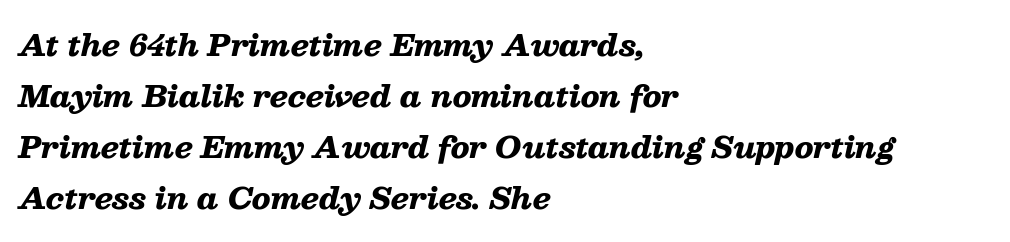
I'd describe the lettering as bold — thick and assertive. The setting favours the left margin, as ordinary paragraphs usually do. Words appear dense and cohesive because spacing is normal. These lines were composed using italics. Words float on clear page, feet unadorned. This sample has the flowing, uneven cadence of proportional lettering.
